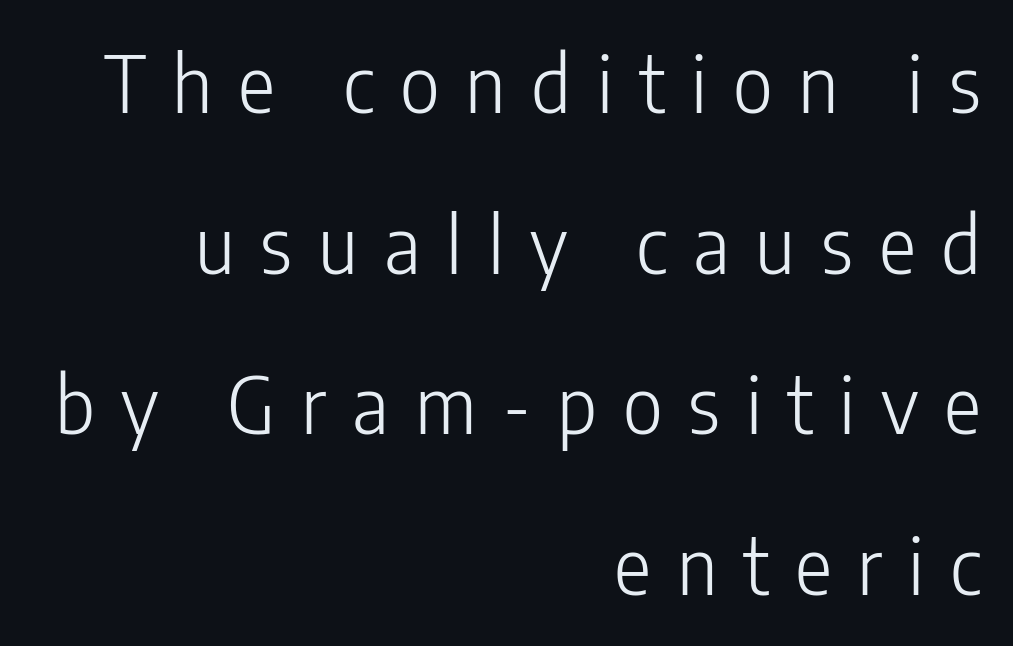
Italic: no, the glyphs are upright roman. Interline gaps are noticeably wide in this sample. The letterforms stand isolated, each surrounded by extra space. The typeface has the unassuming heft of standard copy or less. Varying glyph widths throughout — classic text-font behaviour. A sans-serif font was chosen for this passage.
